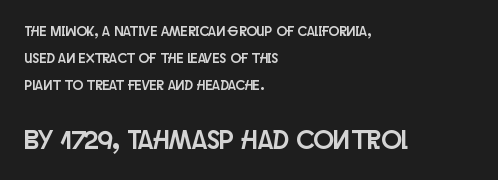
Interline gaps are noticeably wide in this sample. Whoever set this made the second block the dominant, larger element. The space directly below the letters is spotless. The typesetter chose a ragged-right arrangement here.
